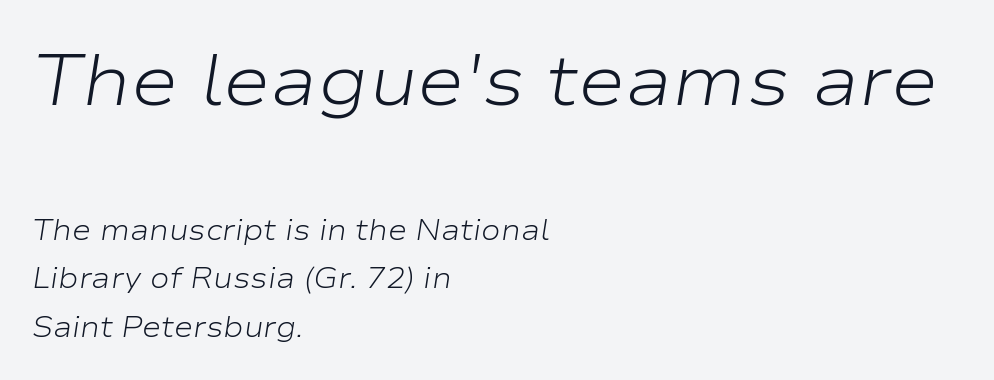
The image shows 72 px light, wide type, italic (leaning right); set left-aligned, normal line spacing (1.67x), normal letter spacing, not underlined; the first (top) block is 2.48x larger; low stroke contrast and a medium x-height.
